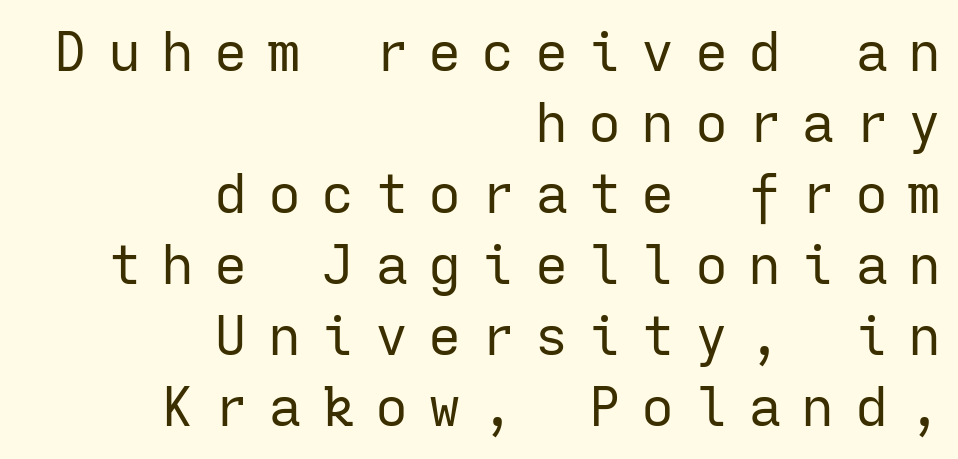
Vertical strokes here are truly vertical. Normally led — the rows are evenly, conventionally spaced. Loose tracking; the words dissolve into strings of separated letters. The typesetter chose a ragged-left arrangement here. Caption: face not bold, strokes unweighted.
